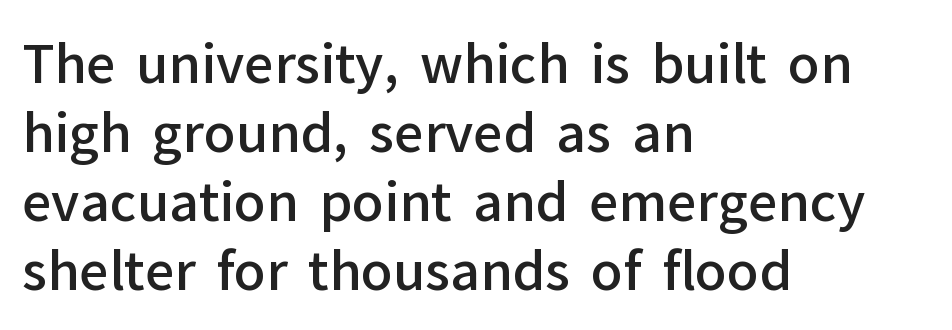
Ascenders rise straight up at ninety degrees. Alignment: flush left. The block of text has a typical density, with ordinary space between rows. Stroke thickness is moderately raised; the sample reads as semibold. Decoration check: the copy has no underline. Each letter keeps its own natural width here, so spacing adapts to shape.
